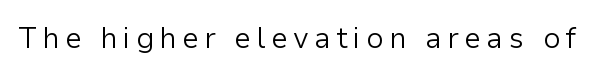
The string is rendered with underlining switched off. Weight: not bold — regular or lighter. The specimen reads as upright at a glance. Spacing verdict: proportional, widths tailored to each character.
